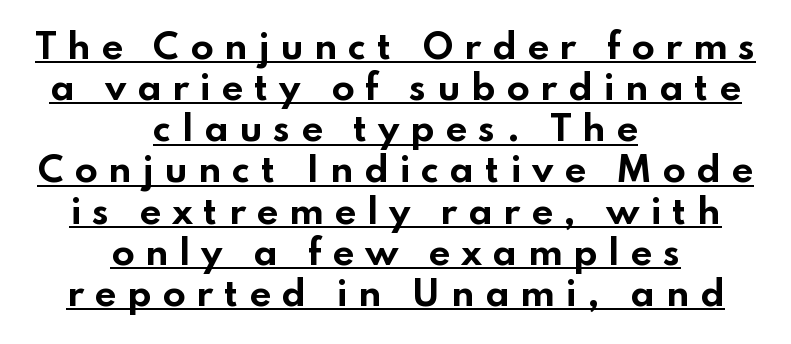
{"serif": "no", "italic": "no", "bold": "yes", "weight": "bold", "width": "wide", "stroke_contrast": "low", "x_height": "small", "monospaced": "no", "underline": "yes", "align": "center", "line_spacing_ratio": 1.21, "letter_spacing": "wide", "letter_spacing_em": 0.31, "glyph_px": 34}
